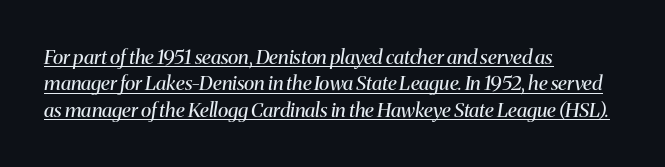
Slanted lettering throughout. Emphasis is given by a line drawn under the lettering. Baseline-to-baseline distance is the conventional proportion of letter height. Short note: letters normally spaced.
